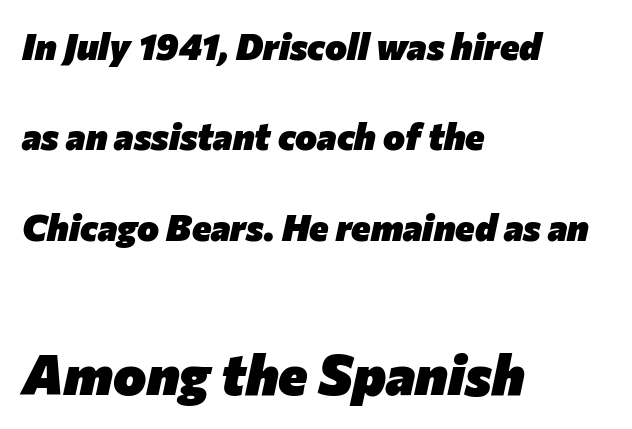
Q: Is the text bold? A: Yes.
Q: Is the text italic (slanted)? A: Yes, it leans right by about 12 degrees.
Q: Is the text underlined? A: No.
Q: How is the paragraph aligned? A: Left-aligned.
Q: Is the spacing between letters normal or unusually wide? A: Normal.
Q: Is the spacing between lines tight, normal or loose? A: Loose.
Q: Which block of text is set in a larger size, the first (top) or the second (bottom)? A: The second (bottom) one.
Q: Width (condensed, normal, or wide)? A: Normal.
Q: Stroke contrast? A: Low.
Q: x-height? A: Medium.
Q: Monospaced? A: No.
